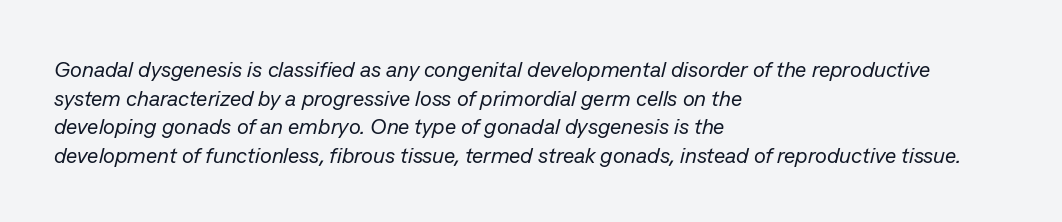
{"italic": "yes", "lean": "right", "slant_degrees": 13, "bold": "no", "underline": "no", "align": "left", "line_spacing": "normal", "line_spacing_ratio": 1.3, "letter_spacing": "normal", "letter_spacing_em": 0.0, "glyph_px": 22}
